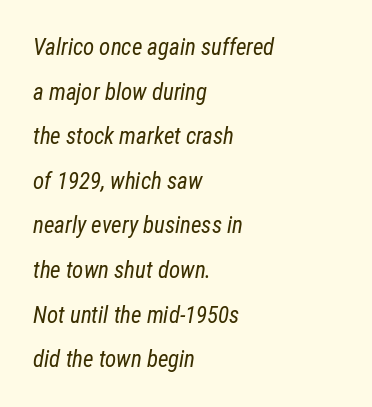
The image shows 23 px text type, italic (leaning right); set left-aligned, loose line spacing (1.94x), normal letter spacing, not underlined.
